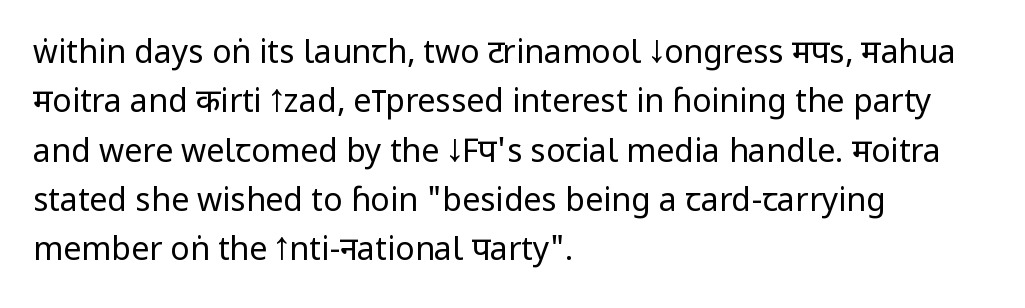
Q: Is the text bold? A: No.
Q: Is the text italic (slanted)? A: No, it is upright.
Q: Is the typeface a serif or a sans-serif typeface? A: Sans-serif.
Q: Is the text underlined? A: No.
Q: How is the paragraph aligned? A: Left-aligned.
Q: Is the spacing between letters normal or unusually wide? A: Normal.
Q: Is the spacing between lines tight, normal or loose? A: Normal.
Q: Width (condensed, normal, or wide)? A: Condensed.
Q: Stroke contrast? A: Low.
Q: x-height? A: Large.
Q: Monospaced? A: No.
